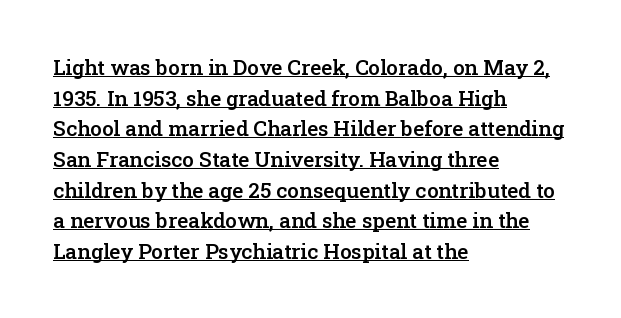
{"italic": "no", "bold": "semi", "underline": "yes", "align": "left", "line_spacing": "normal", "line_spacing_ratio": 1.46, "letter_spacing": "normal", "letter_spacing_em": 0.0, "glyph_px": 21}
